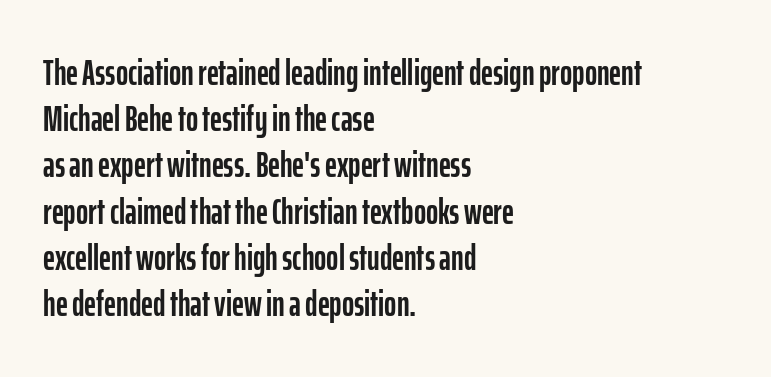
Q: Is the text italic (slanted)? A: No, it is upright.
Q: Is the typeface a serif or a sans-serif typeface? A: Sans-serif.
Q: Is the text underlined? A: No.
Q: How is the paragraph aligned? A: Left-aligned.
Q: Is the spacing between letters normal or unusually wide? A: Normal.
Q: Is the spacing between lines tight, normal or loose? A: Normal.
Q: Width (condensed, normal, or wide)? A: Condensed.
Q: Stroke contrast? A: Low.
Q: x-height? A: Medium.
Q: Monospaced? A: No.
